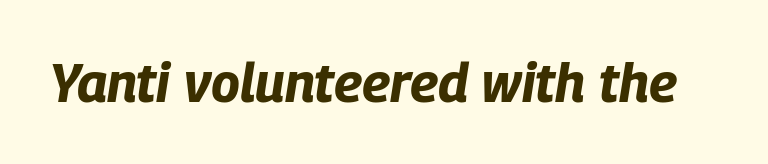
The image shows 54 px bold, condensed type, italic (leaning right); set normal letter spacing, not underlined; low stroke contrast and a large x-height.
